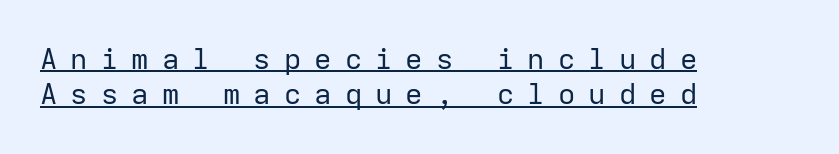
Q: Is the text bold? A: No.
Q: Is the text italic (slanted)? A: No, it is upright.
Q: Is the typeface a serif or a sans-serif typeface? A: Sans-serif.
Q: Is the text underlined? A: Yes.
Q: How is the paragraph aligned? A: Left-aligned.
Q: Is the spacing between letters normal or unusually wide? A: Unusually wide.
Q: Width (condensed, normal, or wide)? A: Normal.
Q: Stroke contrast? A: Low.
Q: x-height? A: Medium.
Q: Monospaced? A: Yes.
